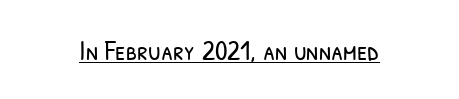
The image shows 28 px light, condensed sans-serif type; set normal letter spacing, underlined; low stroke contrast and a medium x-height.
